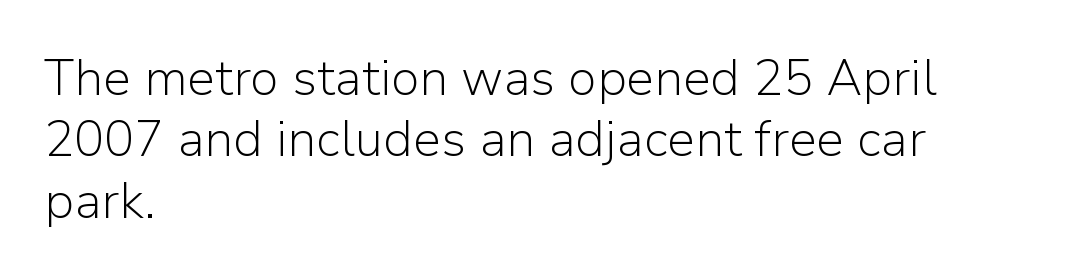
Each letter keeps its own natural width here, so spacing adapts to shape. Lines of text with bare space underneath. Every character sits straight up, as roman type does. The text block is weighted toward the left margin, trailing off unevenly rightward. Is the type heavy? It reads as light-to-regular instead.
